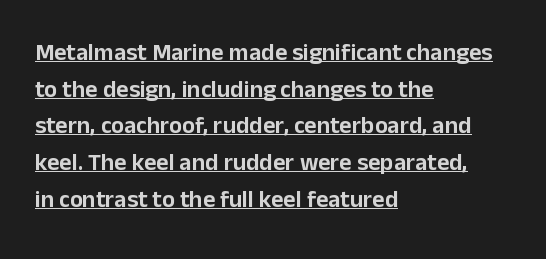
The horizontal fit of the characters is conventional and even. Underline: present. Regular leading. These lines were composed using upright roman letters.
